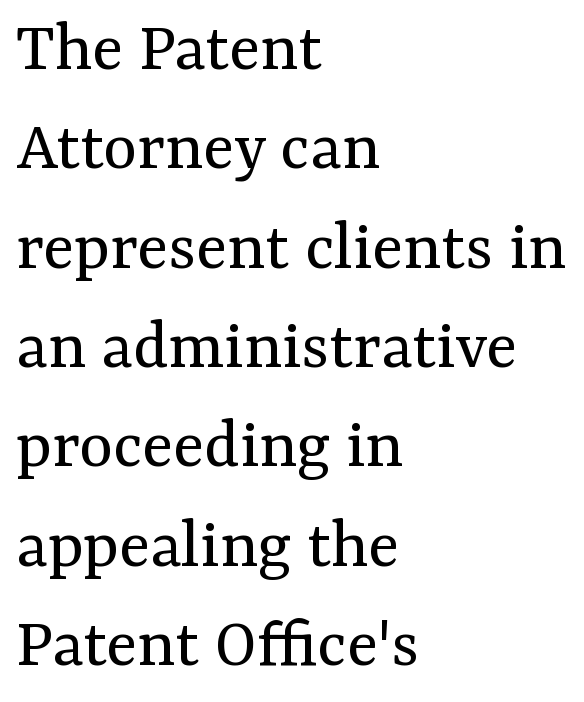
A classic flush-left, rag-right setting is used for this passage. Spacing between characters is what you'd get straight out of the box. The typesetting does not lean heavy: it is not bold. Type style note: has serifs. Tall strokes in this sample are plumb rather than angled. Has an underline been added? It has not.
